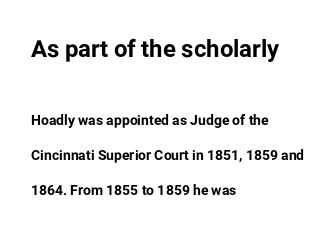
The image shows 24 px bold type, upright; set left-aligned, loose line spacing (2.47x), normal letter spacing, not underlined; the first (top) block is 1.71x larger.
